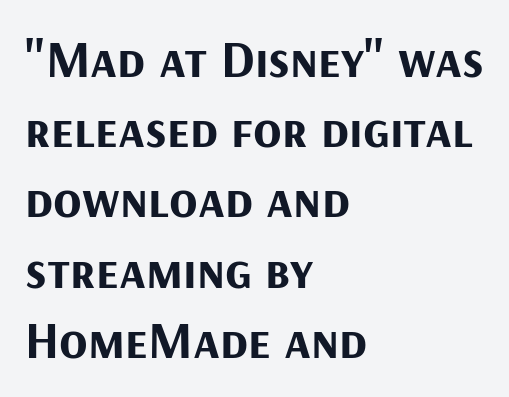
The image shows 52 px bold sans-serif type, upright; set left-aligned, normal line spacing (1.35x), normal letter spacing, not underlined; medium stroke contrast and a medium x-height.
